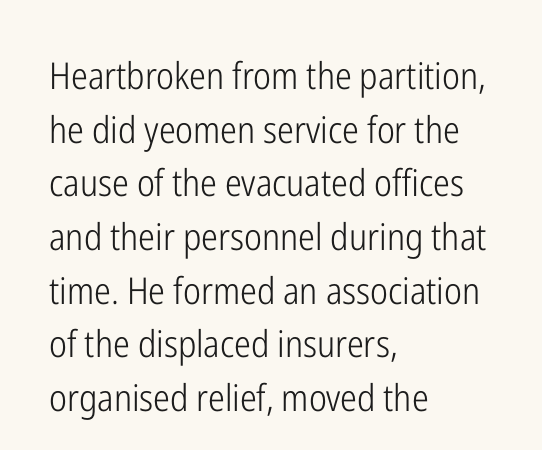
The image shows 37 px light, condensed sans-serif type, upright; set left-aligned, normal line spacing (1.45x), normal letter spacing, not underlined; low stroke contrast and a medium x-height.
